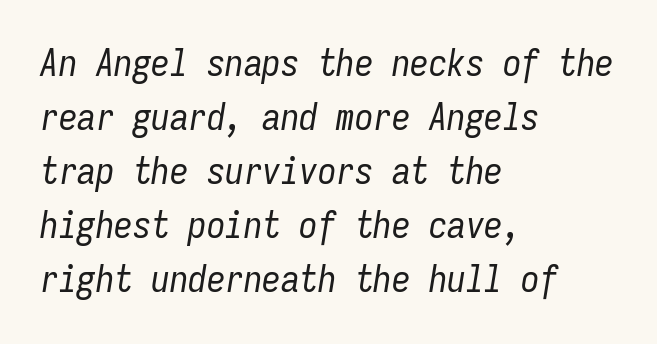
Q: Is the text bold? A: No.
Q: Is the text italic (slanted)? A: Yes, it leans right by about 9 degrees.
Q: Is the text underlined? A: No.
Q: How is the paragraph aligned? A: Left-aligned.
Q: Is the spacing between letters normal or unusually wide? A: Normal.
Q: Is the spacing between lines tight, normal or loose? A: Normal.
Q: Width (condensed, normal, or wide)? A: Condensed.
Q: Stroke contrast? A: Low.
Q: x-height? A: Medium.
Q: Monospaced? A: Yes.
